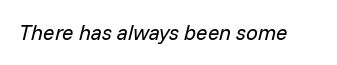
The image shows 21 px text type, italic (leaning right); set normal letter spacing, not underlined.
